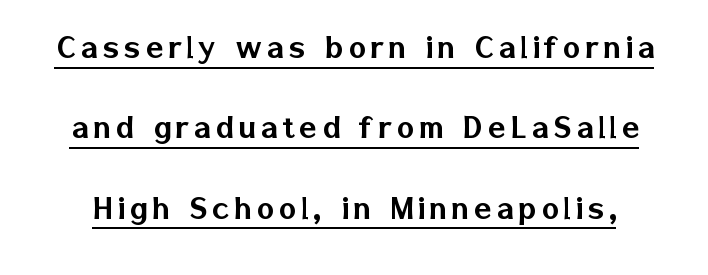
{"serif": "no", "italic": "no", "width": "normal", "stroke_contrast": "low", "x_height": "medium", "monospaced": "no", "underline": "yes", "line_spacing": "loose", "line_spacing_ratio": 2.17, "glyph_px": 37}
